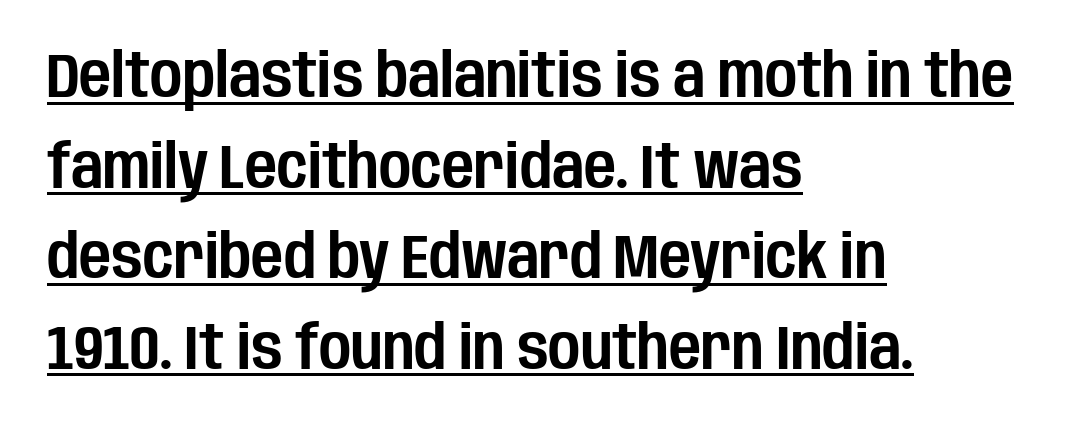
The face used here is proportionally spaced, like ordinary book or web type. Observe the absence of serifs on each vertical stroke in this sample. The passage shown has conventional tracking throughout. The rendered words wear a rule along their underside.
